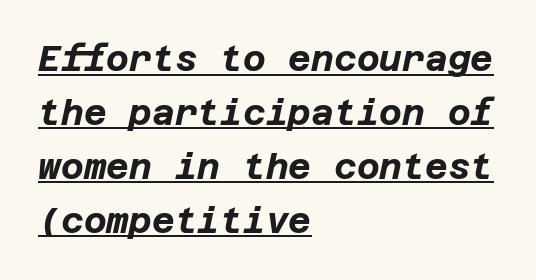
The image shows 35 px bold type, italic (leaning right); set left-aligned, normal line spacing (1.54x), normal letter spacing, underlined; low stroke contrast and a large x-height.
